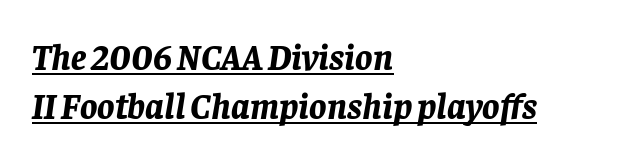
The image shows 36 px bold type, italic (leaning right); set left-aligned, normal line spacing (1.36x), normal letter spacing, underlined; low stroke contrast and a large x-height.
